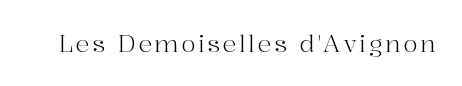
Q: Is the text bold? A: No.
Q: Is the text italic (slanted)? A: No, it is upright.
Q: Is the text underlined? A: No.
